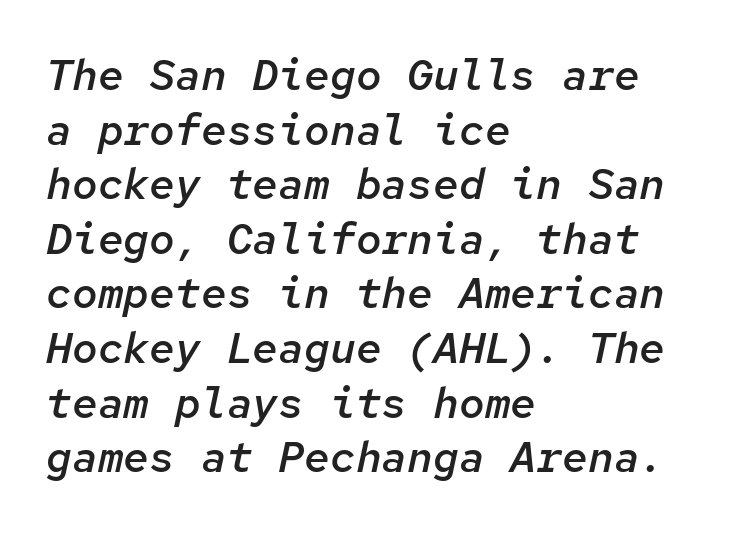
The passage shown is typed in a monospace face where columns stay perfectly aligned. Tracking here is standard; glyphs follow each other at the usual distance. The text block is weighted toward the left margin, trailing off unevenly rightward. Every character sits at an angle, as italics do. How would I describe the line gaps? Plain and ordinary. In terms of weight, the rendering is demibold, just under bold.
